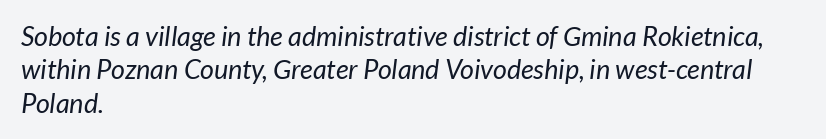
Leftover space on each line is placed entirely after the last word. Descender tails drop into unmarked territory. Standard letterfit; no display-style spreading of the glyphs. The font sits on the lighter half of the weight spectrum, regular included.
